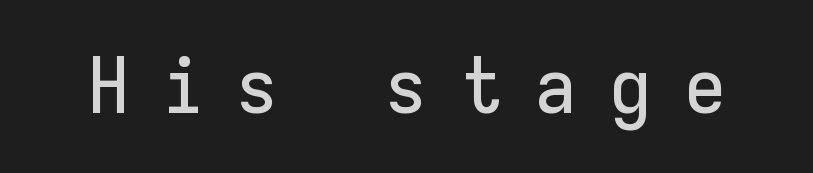
These lines are rendered in a fixed-pitch font. Stroke terminals: plain, sans-serif. Plain, unruled lines of type. A typesetter would mark this as roman, not italic. What stands out about the letter spacing? Its width — letters are far apart.
